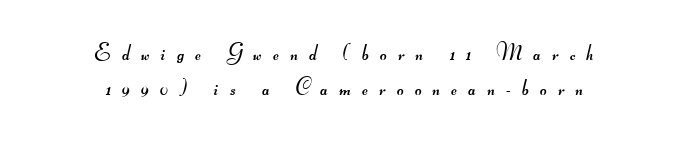
{"bold": "no", "underline": "no", "align": "center", "line_spacing": "normal", "line_spacing_ratio": 1.54, "letter_spacing": "wide", "letter_spacing_em": 0.49, "glyph_px": 23}
